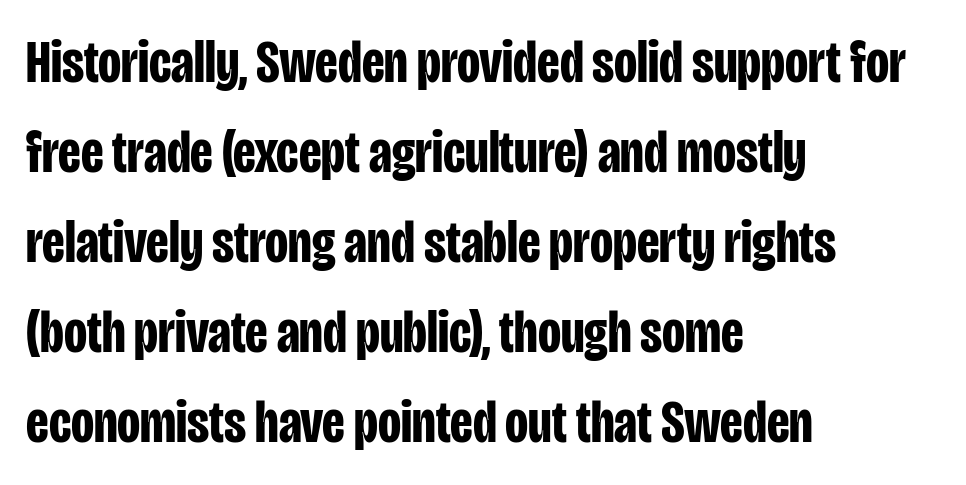
How would I describe the line gaps? Plain and ordinary. Tracking here is standard; glyphs follow each other at the usual distance. Character widths vary here, with narrow letters taking less room than wide ones. The characters display no serif detailing; their extremities are plain.
